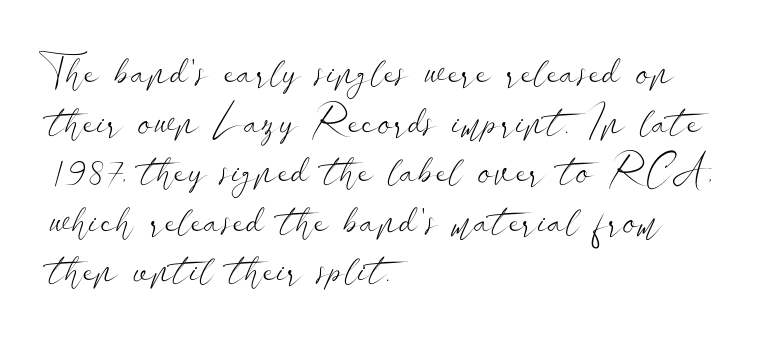
{"serif": "no", "bold": "no", "weight": "light", "width": "wide", "stroke_contrast": "low", "x_height": "small", "monospaced": "no", "underline": "no", "align": "left", "line_spacing_ratio": 1.21, "letter_spacing": "normal", "letter_spacing_em": 0.0, "glyph_px": 41}
